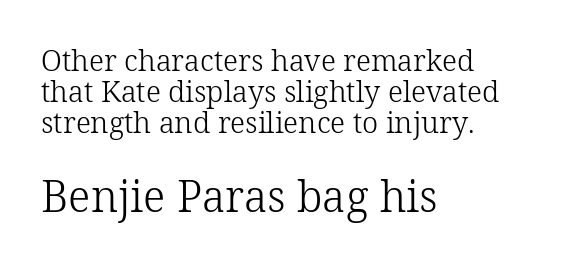
The image shows 43 px light serif type, upright; set left-aligned, tight line spacing (1.07x), normal letter spacing, not underlined; the second (bottom) block is 1.48x larger; low stroke contrast and a medium x-height.
